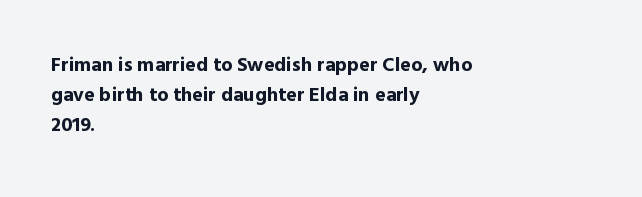
Summary of weight: heavy, a full bold. This sample is left-justified, so line endings fall wherever the words run out. The type sits square on the baseline with zero lean. The lines sit at an ordinary, default distance from one another. A bare baseline throughout the passage. This sample uses plain, unmodified letter spacing.
